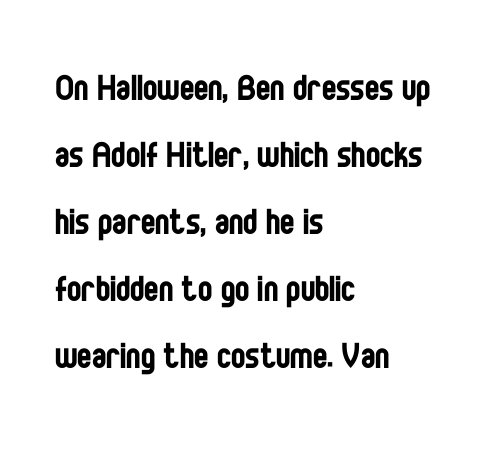
The image shows 43 px regular-weight, condensed sans-serif type, upright; set left-aligned, normal line spacing (1.56x), normal letter spacing, not underlined; low stroke contrast and a large x-height.
